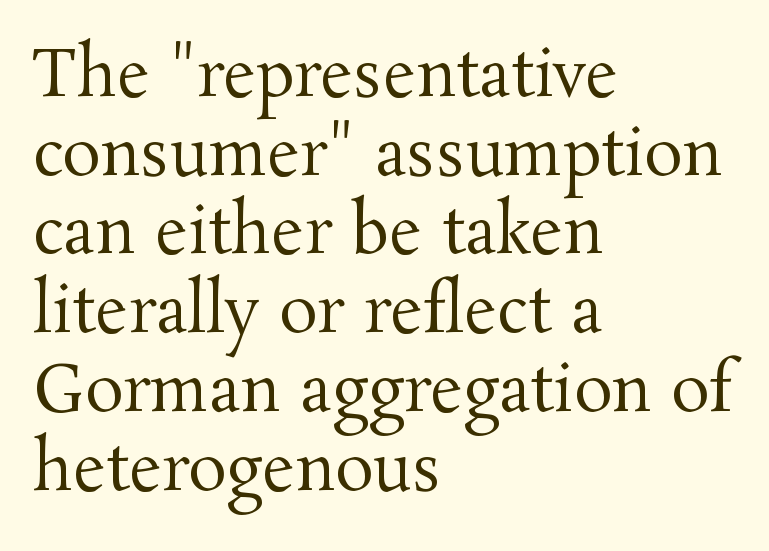
The letters stand upright; this is a roman face. Each letter keeps its own natural width here, so spacing adapts to shape. The letters look calm and open, with moderate or lighter stems. Spacing between characters is what you'd get straight out of the box. Each line starts at the same left margin while the right side varies.
